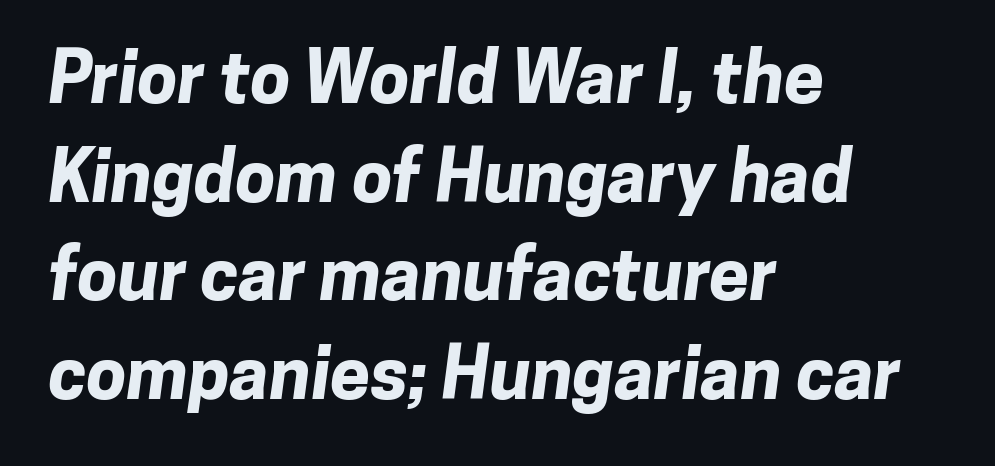
The image shows 72 px bold sans-serif type; set left-aligned, normal line spacing (1.37x), normal letter spacing, not underlined; low stroke contrast and a medium x-height.
